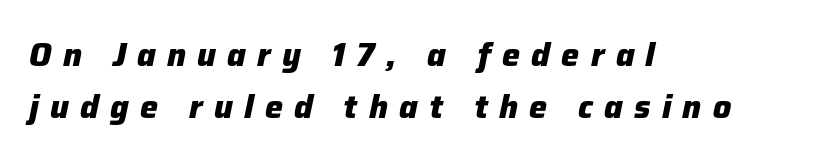
Characters follow at a spacing far wider than the type designer built in. Is this a fixed-width face? No — the glyphs have proportional, varying widths. The paragraph shown leans on its left margin. The passage shown is emphatically bold. The rendering applies a slant to the glyphs. Successive baselines arrive at the customary interval.
